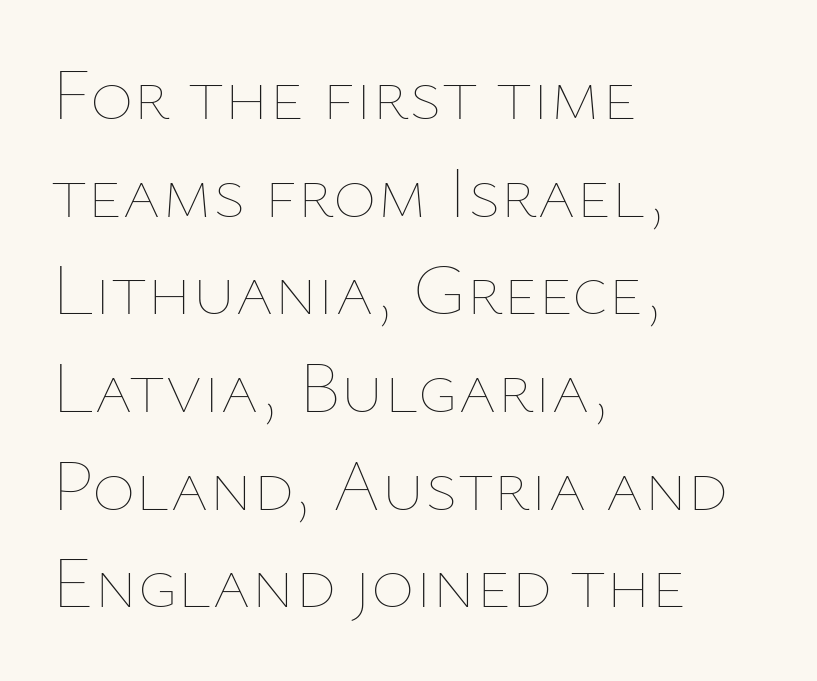
Weight: regular or lighter. Varying glyph widths throughout — classic text-font behaviour. The setting favours the left margin, as ordinary paragraphs usually do. The line texture is even and compact thanks to regular tracking. Beneath every word, the page is bare. Regarding leading, the lines here are spaced in the standard way.
